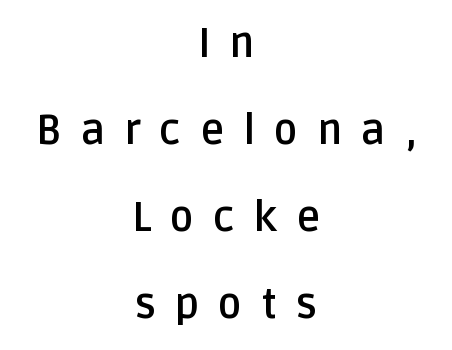
The image shows 41 px semibold sans-serif type, upright; set centered, loose line spacing (2.12x), unusually wide letter spacing (+0.46 em), not underlined; low stroke contrast and a large x-height.
